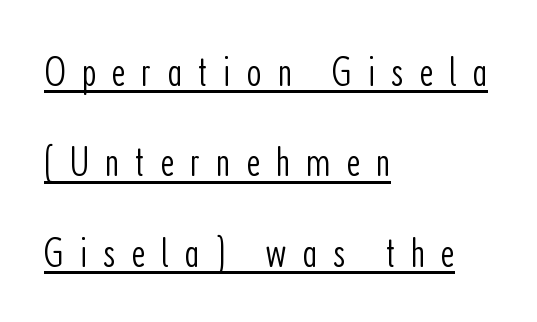
The line texture is sparse and dotted thanks to wide tracking. This sample has the flowing, uneven cadence of proportional lettering. The typeface chosen for these lines omits serifs. The cut favours lightness, reaching ordinary text weight at its darkest. In CSS terms this would be text-align: left.
